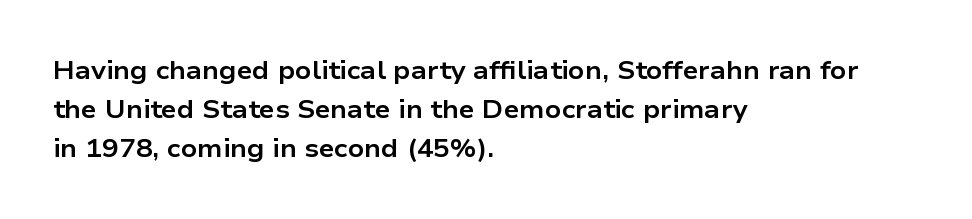
The image shows 25 px bold type, upright; set left-aligned, normal line spacing (1.56x), normal letter spacing, not underlined.
